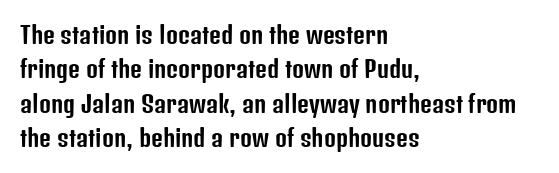
The specimen omits any rule beneath the text block's lines. The line-height multiplier appears to be the usual default. Posture: upright roman. The letters sit at their default tracking, neither squeezed nor spread.
